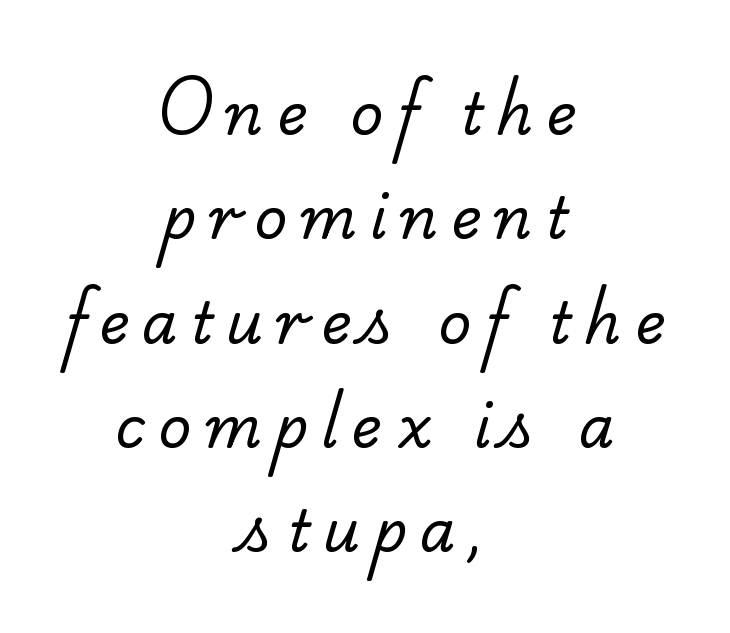
The image shows 57 px regular-weight type; set centered, line spacing 1.83x, unusually wide letter spacing (+0.23 em), not underlined; low stroke contrast and a small x-height.
